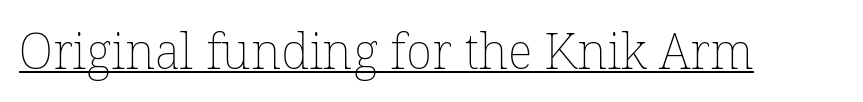
Q: Is the text bold? A: No.
Q: Is the text italic (slanted)? A: No, it is upright.
Q: Is the text underlined? A: Yes.
Q: Is the spacing between letters normal or unusually wide? A: Normal.
Q: Width (condensed, normal, or wide)? A: Normal.
Q: Stroke contrast? A: Low.
Q: x-height? A: Medium.
Q: Monospaced? A: No.
